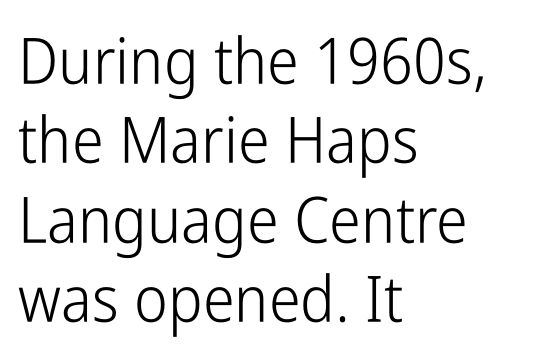
Stem width sits at or under what a default text font uses. Serif or sans? Sans — the stroke terminals are bare. A typesetter would call this zero additional tracking. This sample is left-justified, so line endings fall wherever the words run out.
